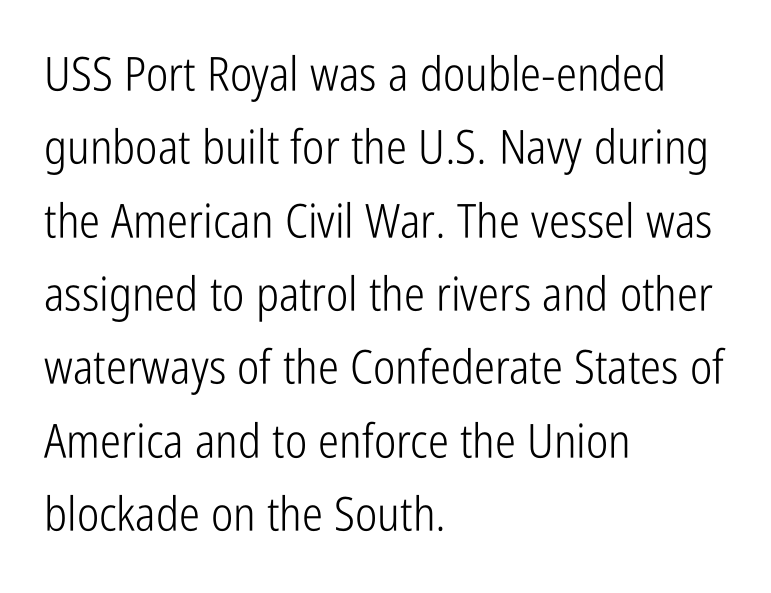
{"serif": "no", "italic": "no", "bold": "no", "weight": "light", "width": "condensed", "stroke_contrast": "low", "x_height": "medium", "monospaced": "no", "underline": "no", "align": "left", "line_spacing": "normal", "line_spacing_ratio": 1.56, "letter_spacing": "normal", "letter_spacing_em": 0.0, "glyph_px": 47}
